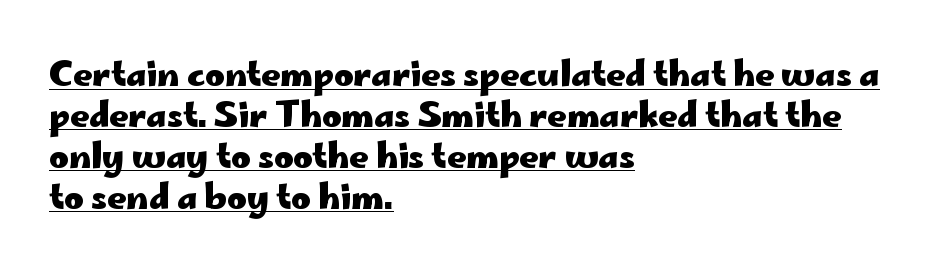
Q: Is the text bold? A: Yes.
Q: Is the text italic (slanted)? A: No, it is upright.
Q: Is the typeface a serif or a sans-serif typeface? A: Sans-serif.
Q: Is the text underlined? A: Yes.
Q: How is the paragraph aligned? A: Left-aligned.
Q: Is the spacing between letters normal or unusually wide? A: Normal.
Q: Width (condensed, normal, or wide)? A: Wide.
Q: Stroke contrast? A: Low.
Q: x-height? A: Small.
Q: Monospaced? A: No.
